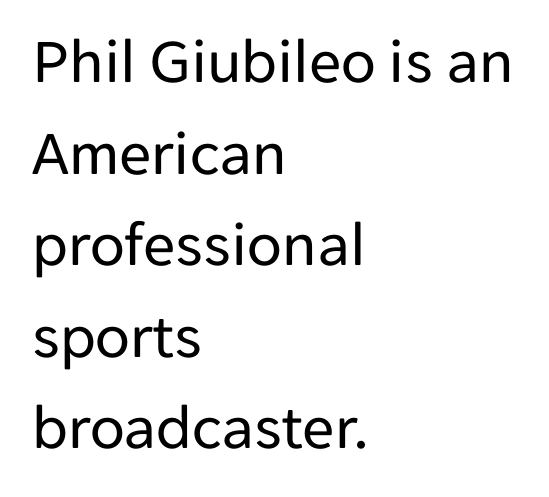
The image shows 64 px regular-weight sans-serif type, upright; set left-aligned, normal line spacing (1.43x), normal letter spacing, not underlined; low stroke contrast and a medium x-height.
